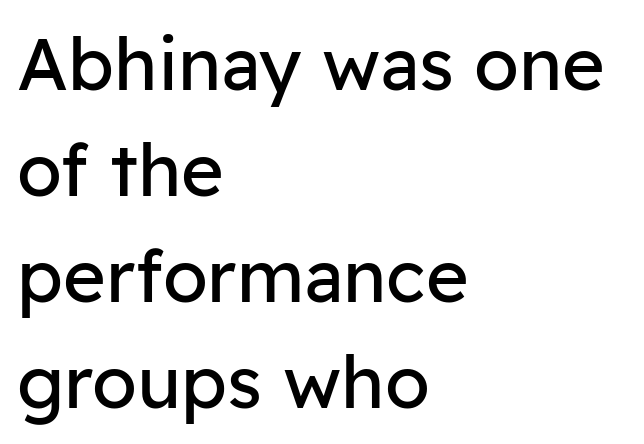
Q: Is the text bold? A: No.
Q: Is the text italic (slanted)? A: No, it is upright.
Q: Is the typeface a serif or a sans-serif typeface? A: Sans-serif.
Q: Is the text underlined? A: No.
Q: How is the paragraph aligned? A: Left-aligned.
Q: Is the spacing between letters normal or unusually wide? A: Normal.
Q: Is the spacing between lines tight, normal or loose? A: Normal.
Q: Width (condensed, normal, or wide)? A: Normal.
Q: Stroke contrast? A: Low.
Q: x-height? A: Medium.
Q: Monospaced? A: No.
